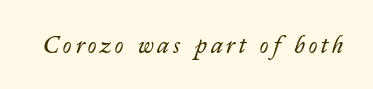
Just letters on the line, the space beneath them empty. The face used here has a pronounced slope to its letters. This reads as an unemphasized weight, regular at the heaviest.
